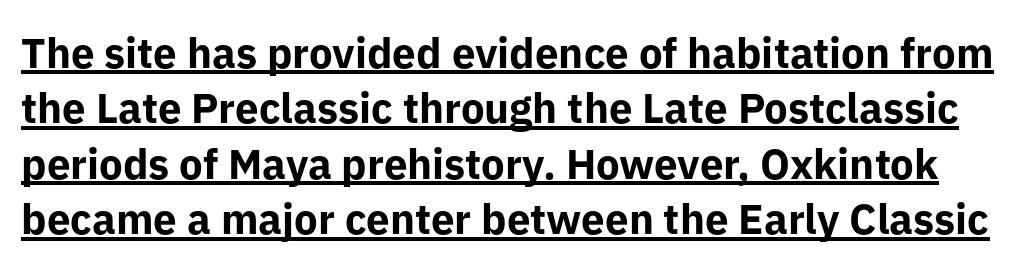
Q: Is the text bold? A: Yes.
Q: Is the text italic (slanted)? A: No, it is upright.
Q: Is the typeface a serif or a sans-serif typeface? A: Sans-serif.
Q: Is the text underlined? A: Yes.
Q: Is the spacing between letters normal or unusually wide? A: Normal.
Q: Is the spacing between lines tight, normal or loose? A: Normal.
Q: Width (condensed, normal, or wide)? A: Normal.
Q: Stroke contrast? A: Low.
Q: x-height? A: Medium.
Q: Monospaced? A: No.
